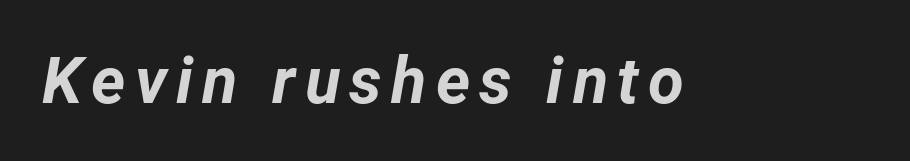
The image shows 65 px bold type, italic (leaning right); set not underlined; low stroke contrast and a medium x-height.
